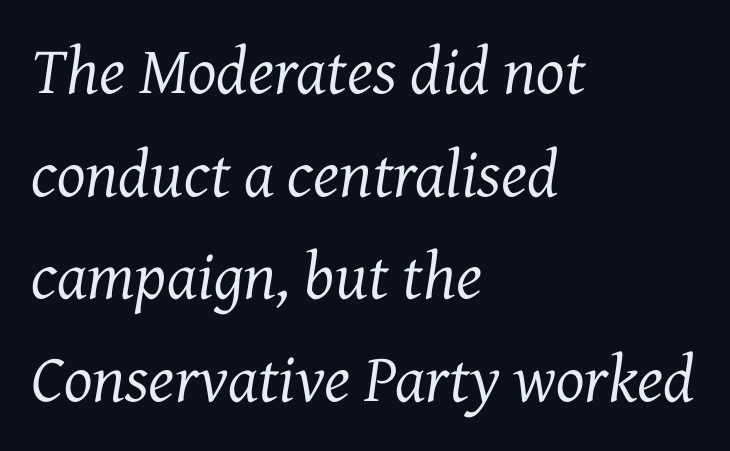
Q: Is the text bold? A: No.
Q: Is the text italic (slanted)? A: Yes, it leans right by about 7 degrees.
Q: Is the typeface a serif or a sans-serif typeface? A: Serif.
Q: Is the text underlined? A: No.
Q: How is the paragraph aligned? A: Left-aligned.
Q: Is the spacing between letters normal or unusually wide? A: Normal.
Q: Is the spacing between lines tight, normal or loose? A: Normal.
Q: Width (condensed, normal, or wide)? A: Normal.
Q: Stroke contrast? A: Medium.
Q: x-height? A: Medium.
Q: Monospaced? A: No.
